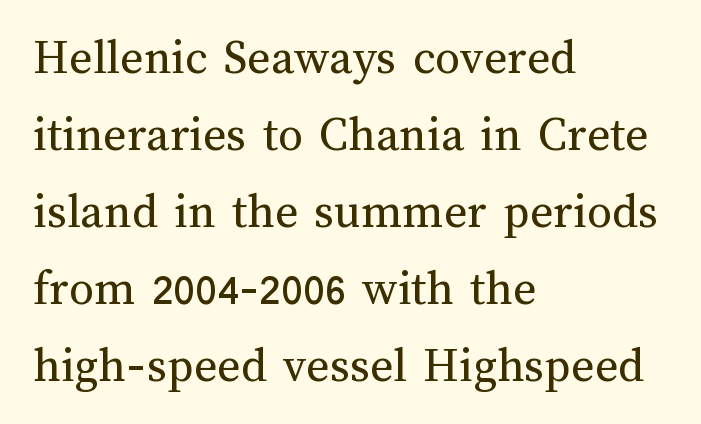
Each stroke keeps to a modest, everyday thickness or less. Alignment: flush left. Regular leading. The font's upright variant was chosen for this text. Is the letter spacing exaggerated? No — it looks like the ordinary default.
